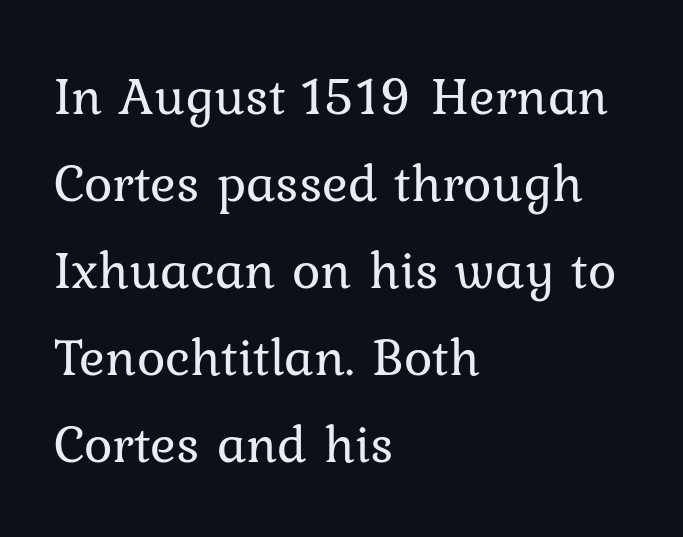
The image shows 54 px regular-weight serif type, upright; set left-aligned, normal line spacing (1.61x), normal letter spacing, not underlined; low stroke contrast and a medium x-height.
